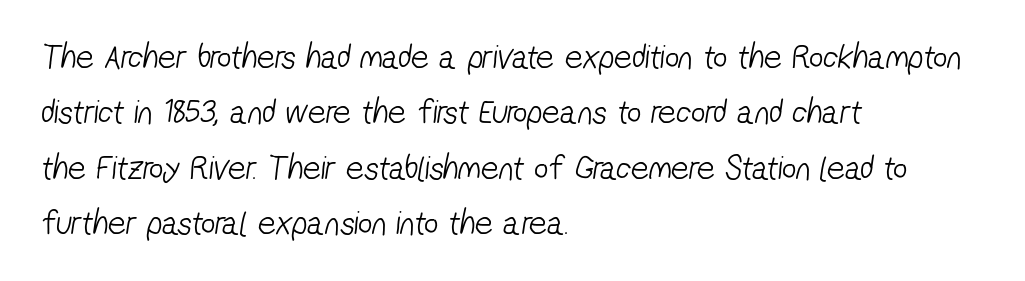
{"serif": "no", "bold": "no", "weight": "light", "width": "condensed", "stroke_contrast": "low", "x_height": "medium", "monospaced": "no", "underline": "no", "align": "left", "line_spacing": "normal", "line_spacing_ratio": 1.58, "letter_spacing": "normal", "letter_spacing_em": 0.0, "glyph_px": 35}
